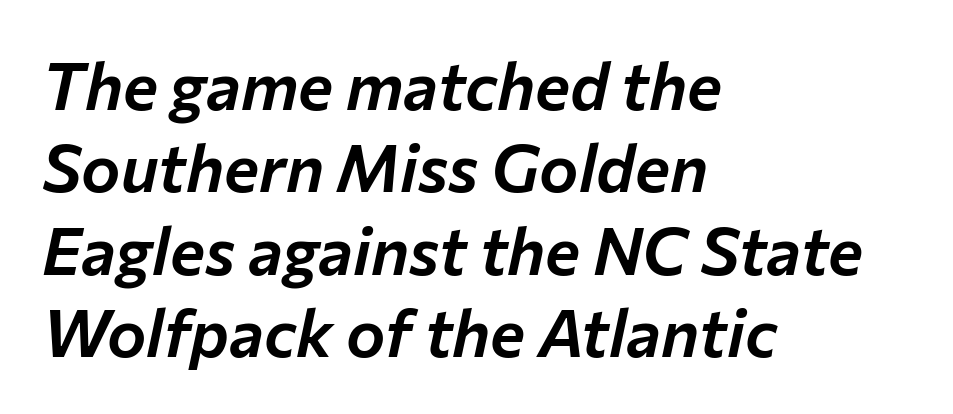
Q: Is the text italic (slanted)? A: Yes, it leans right by about 12 degrees.
Q: Is the text underlined? A: No.
Q: How is the paragraph aligned? A: Left-aligned.
Q: Is the spacing between letters normal or unusually wide? A: Normal.
Q: Is the spacing between lines tight, normal or loose? A: Normal.
Q: Width (condensed, normal, or wide)? A: Normal.
Q: Stroke contrast? A: Low.
Q: x-height? A: Medium.
Q: Monospaced? A: No.
